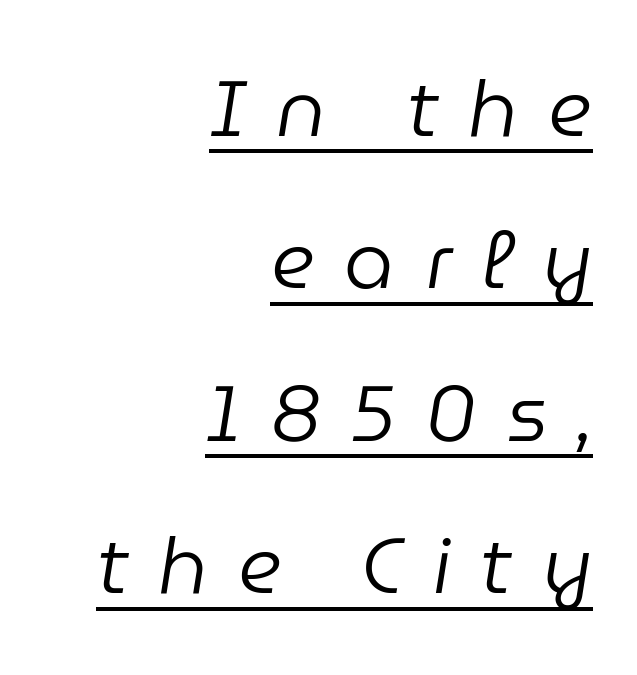
{"italic": "yes", "lean": "right", "slant_degrees": 9, "bold": "no", "weight": "regular", "width": "normal", "stroke_contrast": "low", "x_height": "medium", "monospaced": "no", "underline": "yes", "align": "right", "line_spacing": "loose", "line_spacing_ratio": 1.93, "letter_spacing": "wide", "letter_spacing_em": 0.38, "glyph_px": 79}
